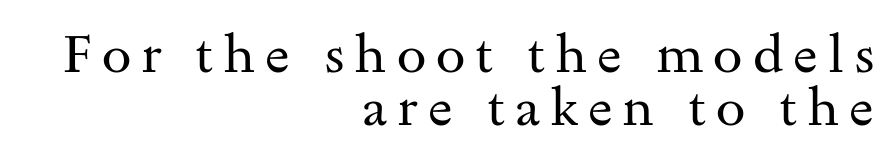
Leading: reduced. The paragraph has a hard right edge and a soft left edge. Spacing verdict: proportional, widths tailored to each character. Heft: none added — not bold. Letters rest on an invisible, unmarked baseline.
